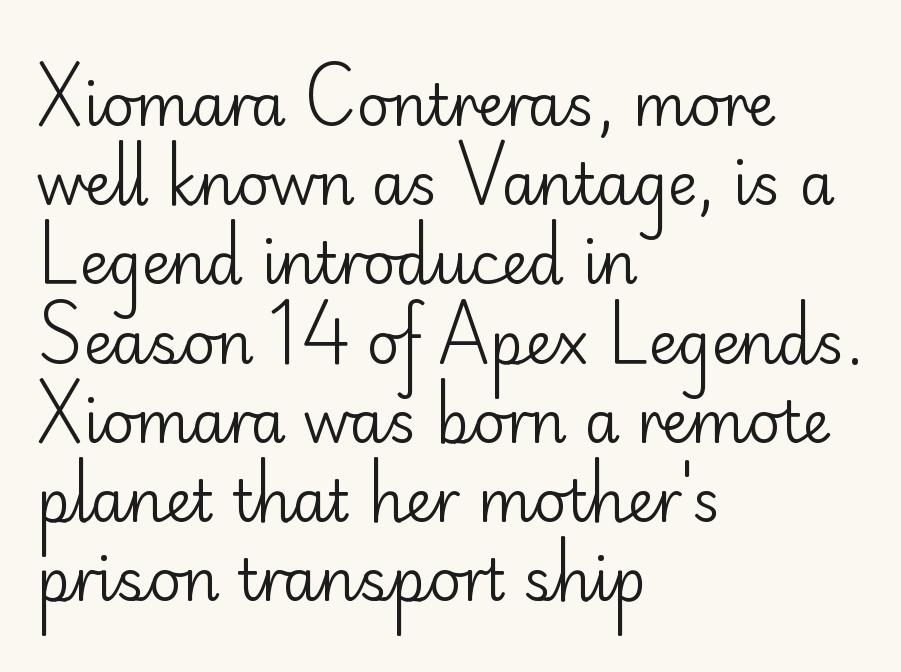
The image shows 57 px regular-weight sans-serif type, upright; set left-aligned, normal line spacing (1.39x), normal letter spacing, not underlined; low stroke contrast and a small x-height.
